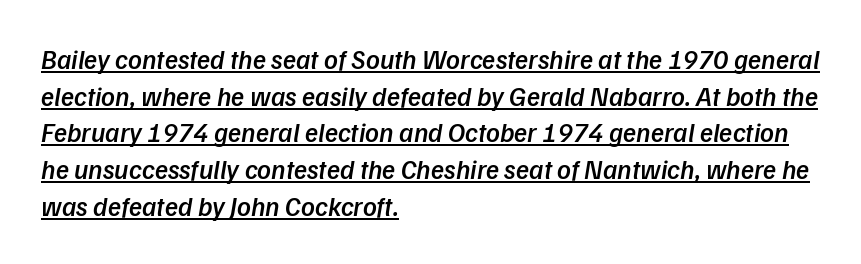
A continuous stroke trails under the words, as in a hyperlink. If you drew a ruler down the left edge, every line would touch it. Compared with typical paragraphs, the rows here are spaced about the same. The passage shown has conventional tracking throughout. The font is running at a semibold setting, under full bold.
